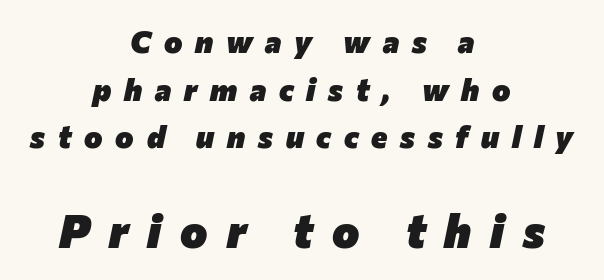
Q: Is the text bold? A: Yes.
Q: Is the text italic (slanted)? A: Yes, it leans right by about 12 degrees.
Q: Is the text underlined? A: No.
Q: How is the paragraph aligned? A: Centered.
Q: Is the spacing between letters normal or unusually wide? A: Unusually wide.
Q: Is the spacing between lines tight, normal or loose? A: Normal.
Q: Which block of text is set in a larger size, the first (top) or the second (bottom)? A: The second (bottom) one.
Q: Width (condensed, normal, or wide)? A: Normal.
Q: Stroke contrast? A: Low.
Q: x-height? A: Medium.
Q: Monospaced? A: No.
